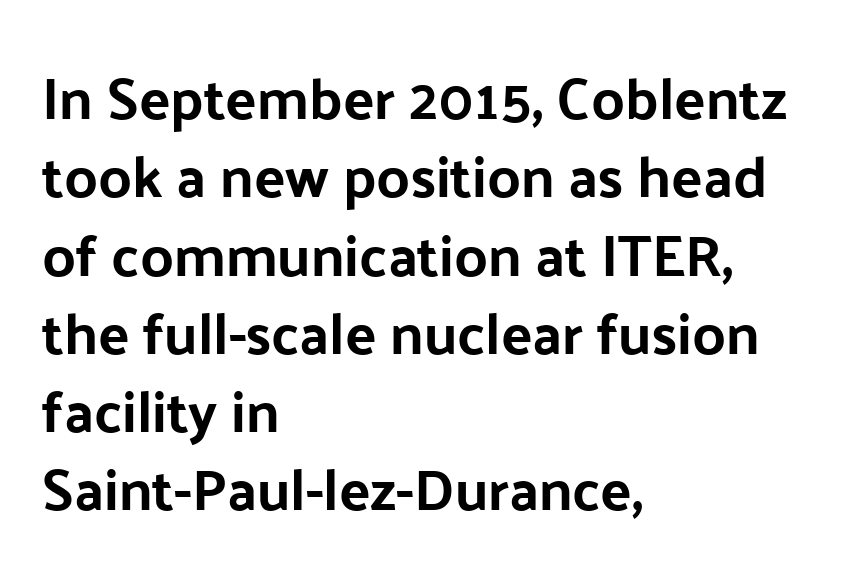
{"serif": "no", "italic": "no", "width": "normal", "stroke_contrast": "low", "x_height": "medium", "monospaced": "no", "underline": "no", "align": "left", "line_spacing": "normal", "line_spacing_ratio": 1.35, "letter_spacing": "normal", "letter_spacing_em": 0.0, "glyph_px": 58}
